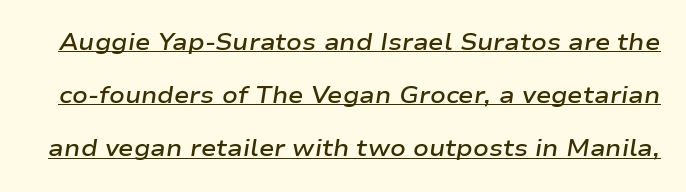
The image shows 23 px text type, italic (leaning right); set loose line spacing (2.31x), normal letter spacing, underlined.
